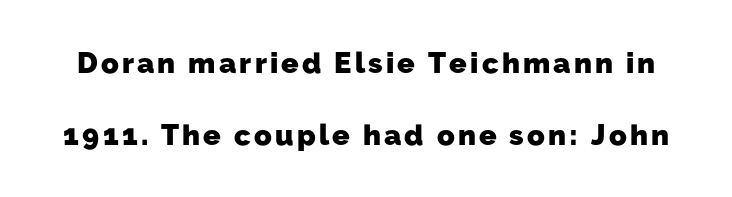
{"serif": "no", "bold": "yes", "weight": "heavy", "width": "normal", "stroke_contrast": "low", "x_height": "medium", "monospaced": "no", "underline": "no", "line_spacing": "loose", "line_spacing_ratio": 2.48, "glyph_px": 29}
